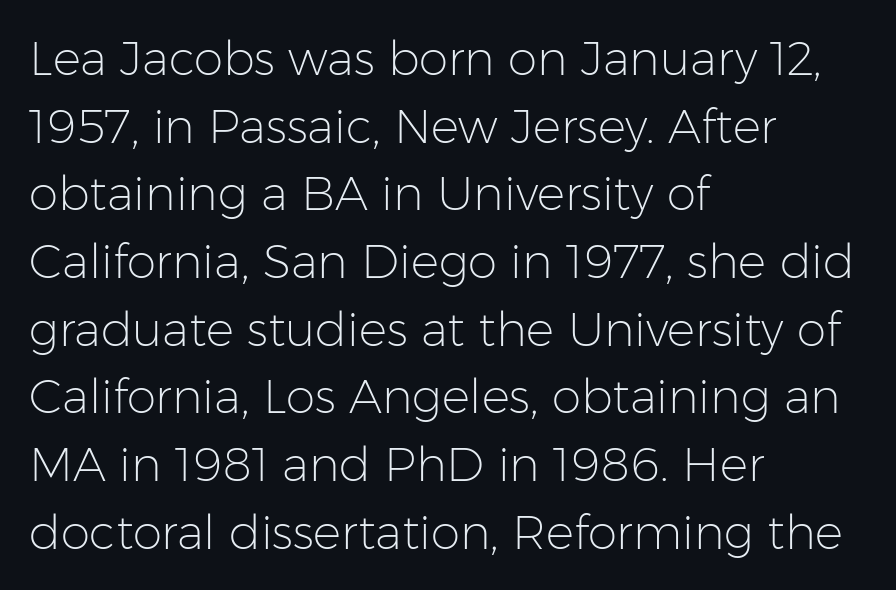
The image shows 47 px light sans-serif type, upright; set left-aligned, normal line spacing (1.44x), normal letter spacing, not underlined; low stroke contrast and a medium x-height.
